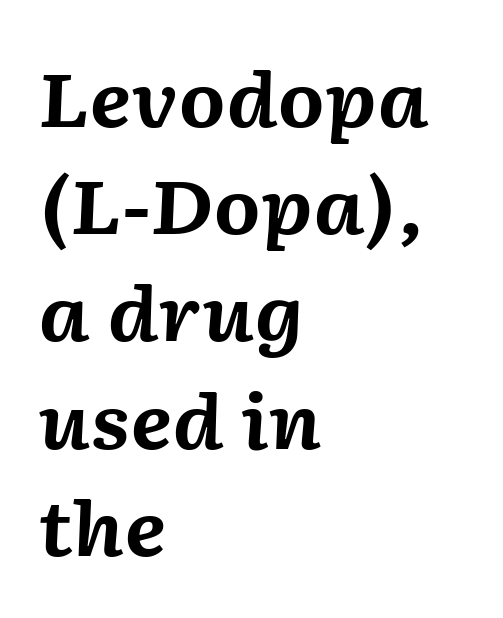
The image shows 75 px bold type, italic (leaning right); set left-aligned, normal line spacing (1.43x), normal letter spacing, not underlined; medium stroke contrast and a medium x-height.
